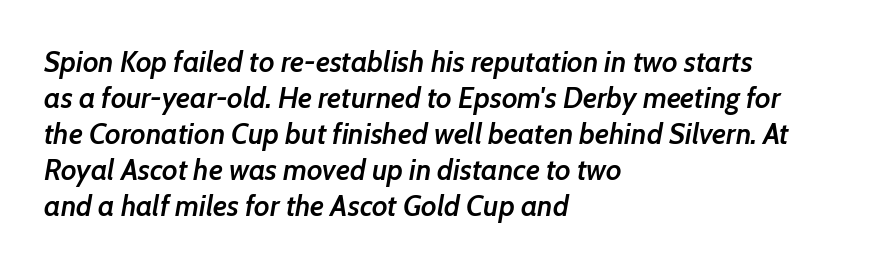
The image shows 29 px semibold type, italic (leaning right); set left-aligned, line spacing 1.24x, normal letter spacing, not underlined; low stroke contrast and a medium x-height.
